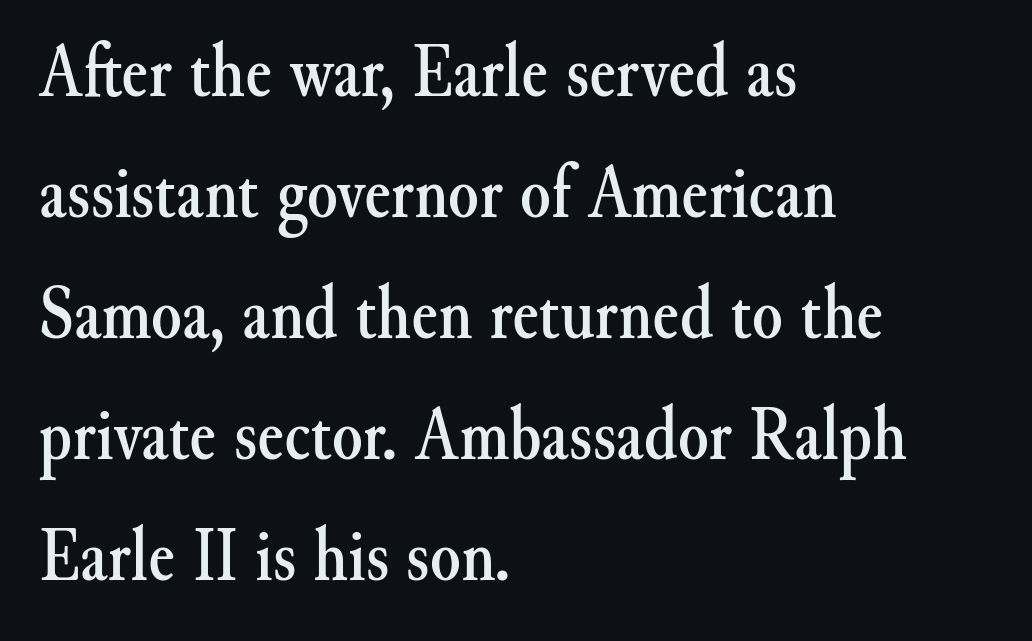
The image shows 78 px serif type, upright; set left-aligned, normal line spacing (1.55x), normal letter spacing, not underlined; medium stroke contrast and a small x-height.
